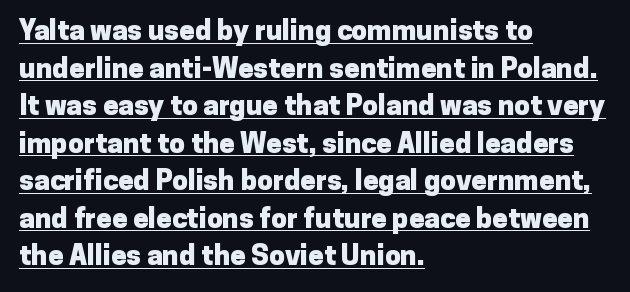
{"serif": "no", "italic": "no", "bold": "yes", "weight": "heavy", "width": "normal", "stroke_contrast": "low", "x_height": "medium", "monospaced": "no", "underline": "yes", "align": "left", "line_spacing": "normal", "line_spacing_ratio": 1.34, "letter_spacing": "normal", "letter_spacing_em": 0.0, "glyph_px": 28}
